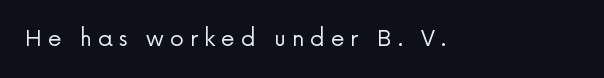
Q: Is the text bold? A: No.
Q: Is the text italic (slanted)? A: No, it is upright.
Q: Is the text underlined? A: No.
Q: Is the spacing between letters normal or unusually wide? A: Unusually wide.
